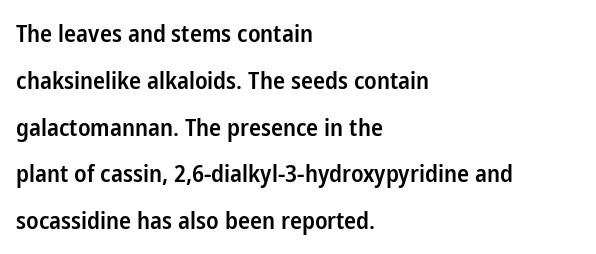
The image shows 24 px text type, upright; set left-aligned, loose line spacing (1.95x), normal letter spacing, not underlined.
